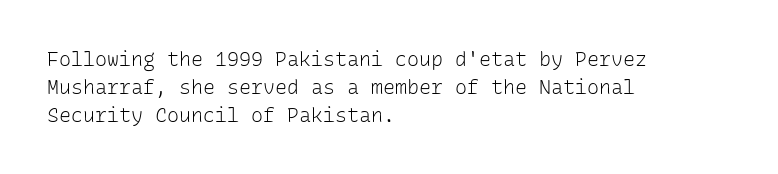
{"italic": "no", "bold": "no", "underline": "no", "align": "left", "line_spacing": "normal", "line_spacing_ratio": 1.39, "letter_spacing": "normal", "letter_spacing_em": 0.0, "glyph_px": 20}
